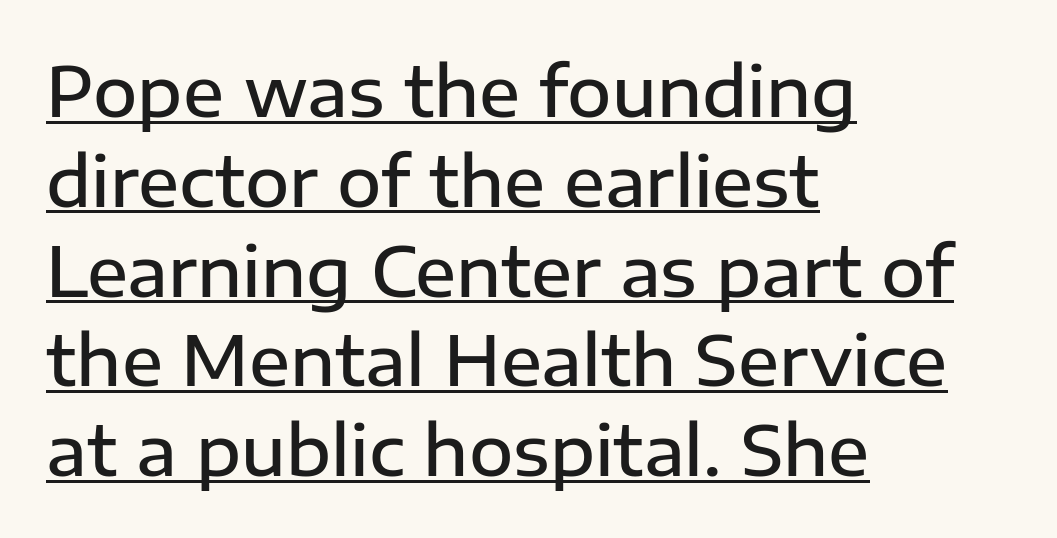
The image shows 68 px semibold sans-serif type, upright; set left-aligned, normal line spacing (1.32x), normal letter spacing, underlined; low stroke contrast and a medium x-height.
